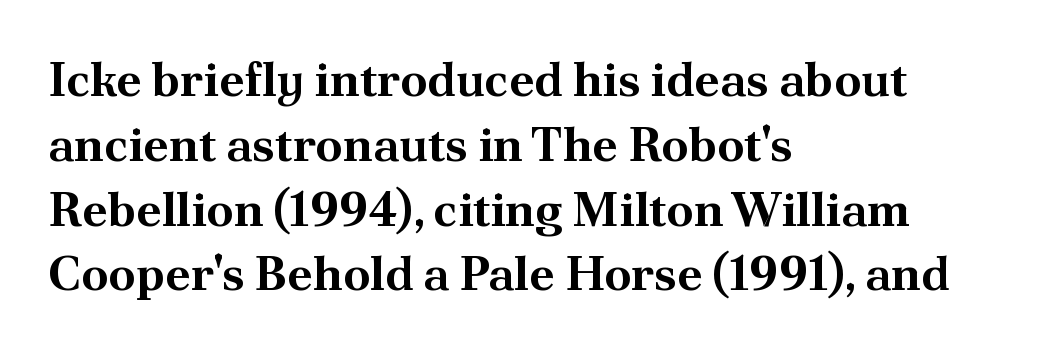
Q: Is the text bold? A: Yes.
Q: Is the text italic (slanted)? A: No, it is upright.
Q: Is the typeface a serif or a sans-serif typeface? A: Serif.
Q: Is the text underlined? A: No.
Q: How is the paragraph aligned? A: Left-aligned.
Q: Is the spacing between letters normal or unusually wide? A: Normal.
Q: Is the spacing between lines tight, normal or loose? A: Normal.
Q: Width (condensed, normal, or wide)? A: Normal.
Q: Stroke contrast? A: Medium.
Q: x-height? A: Small.
Q: Monospaced? A: No.
